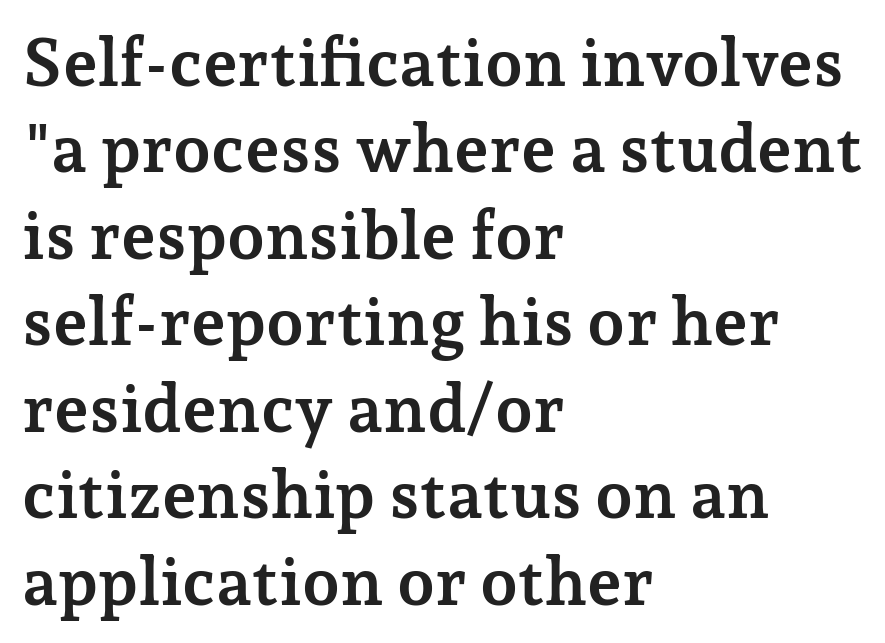
Q: Is the text bold? A: Yes.
Q: Is the text italic (slanted)? A: No, it is upright.
Q: Is the typeface a serif or a sans-serif typeface? A: Serif.
Q: Is the text underlined? A: No.
Q: How is the paragraph aligned? A: Left-aligned.
Q: Is the spacing between letters normal or unusually wide? A: Normal.
Q: Is the spacing between lines tight, normal or loose? A: Normal.
Q: Width (condensed, normal, or wide)? A: Normal.
Q: Stroke contrast? A: Low.
Q: x-height? A: Medium.
Q: Monospaced? A: No.
